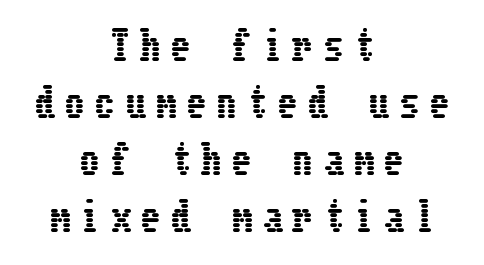
{"italic": "no", "width": "condensed", "stroke_contrast": "low", "x_height": "medium", "underline": "no", "align": "center", "line_spacing": "normal", "line_spacing_ratio": 1.46, "letter_spacing": "wide", "letter_spacing_em": 0.28, "glyph_px": 39}
